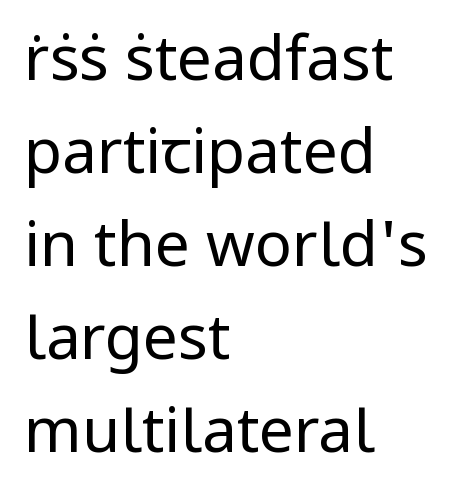
Q: Is the text bold? A: No.
Q: Is the text italic (slanted)? A: No, it is upright.
Q: Is the typeface a serif or a sans-serif typeface? A: Sans-serif.
Q: Is the text underlined? A: No.
Q: How is the paragraph aligned? A: Left-aligned.
Q: Is the spacing between letters normal or unusually wide? A: Normal.
Q: Is the spacing between lines tight, normal or loose? A: Normal.
Q: Width (condensed, normal, or wide)? A: Normal.
Q: Stroke contrast? A: Low.
Q: x-height? A: Medium.
Q: Monospaced? A: No.
